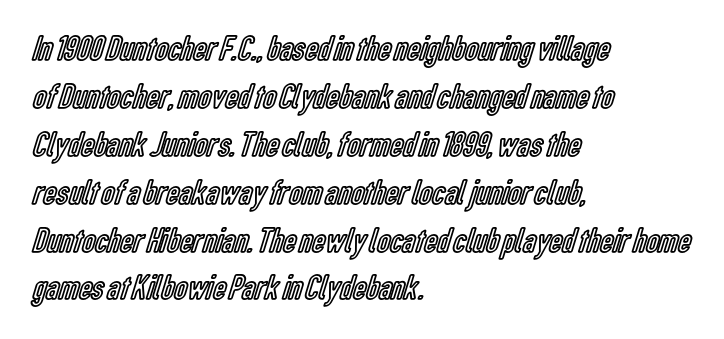
Nobody touched the tracking dial on this one. Horizontal alignment here is leftward, the default for most running prose. Do the characters align in a grid? No, the font is proportional.
